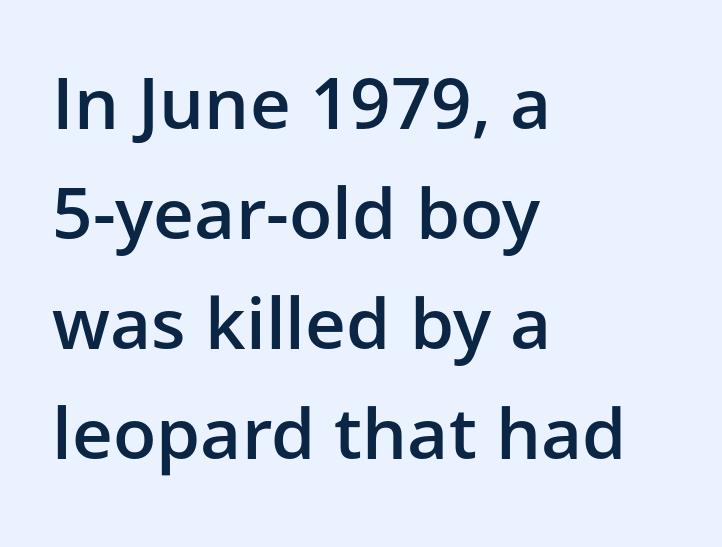
Q: Is the text bold? A: Semi-bold.
Q: Is the text italic (slanted)? A: No, it is upright.
Q: Is the typeface a serif or a sans-serif typeface? A: Sans-serif.
Q: Is the text underlined? A: No.
Q: How is the paragraph aligned? A: Left-aligned.
Q: Is the spacing between letters normal or unusually wide? A: Normal.
Q: Is the spacing between lines tight, normal or loose? A: Normal.
Q: Width (condensed, normal, or wide)? A: Normal.
Q: Stroke contrast? A: Low.
Q: x-height? A: Medium.
Q: Monospaced? A: No.
